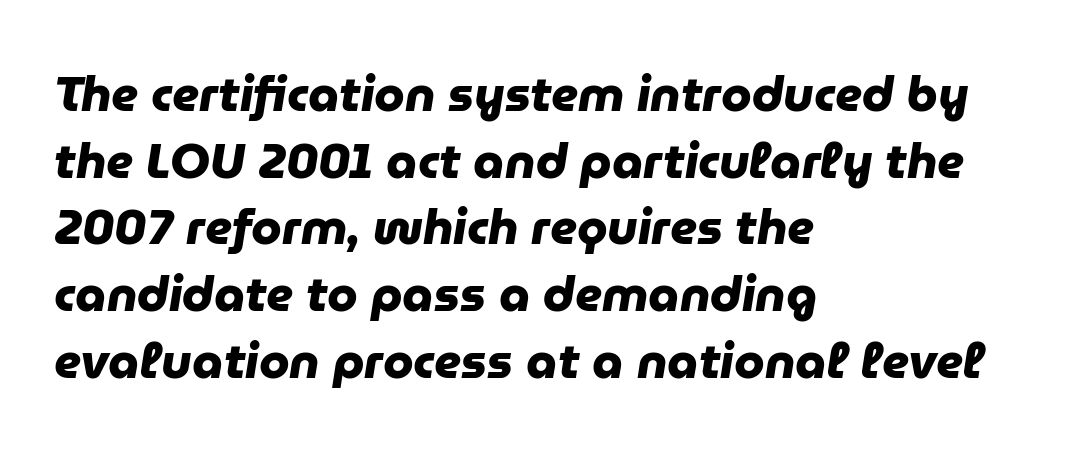
The passage shown is emphatically bold. Leading: standard. The glyphs in this specimen are sans serif. The face used here is proportionally spaced, like ordinary book or web type. The line texture is even and compact thanks to regular tracking. A bare baseline throughout the passage.
